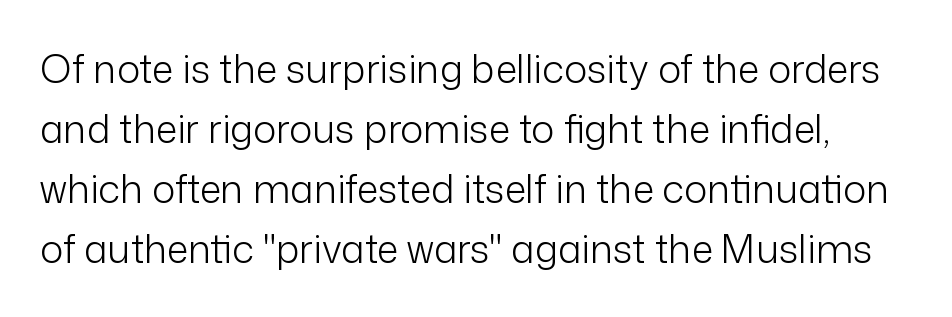
{"serif": "no", "italic": "no", "bold": "no", "weight": "light", "width": "normal", "stroke_contrast": "low", "x_height": "medium", "monospaced": "no", "underline": "no", "line_spacing": "normal", "line_spacing_ratio": 1.54, "letter_spacing": "normal", "letter_spacing_em": 0.0, "glyph_px": 39}
